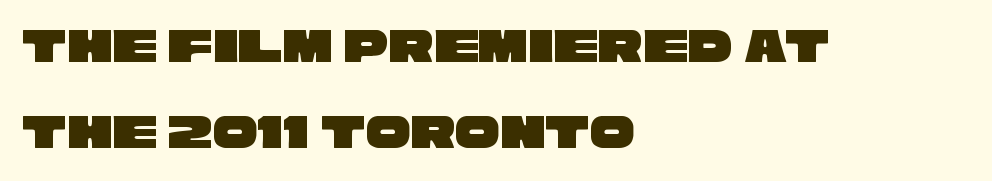
The image shows 50 px wide sans-serif type; set left-aligned, line spacing 1.73x, normal letter spacing, not underlined; low stroke contrast and a large x-height.
